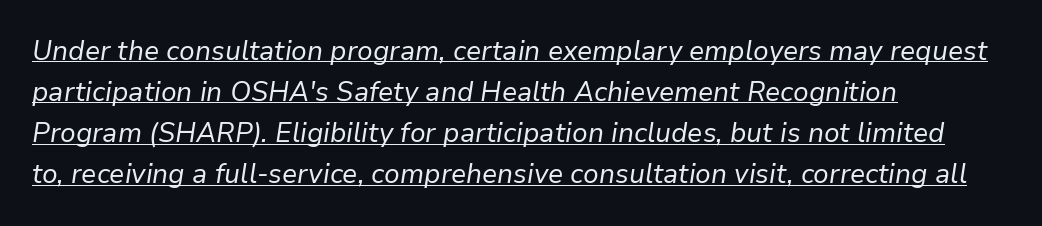
Regular leading. Each line starts at the same left margin while the right side varies. A typesetter would call this zero additional tracking. The string is rendered with underlining switched on. The letters look calm and open, with moderate or lighter stems.
